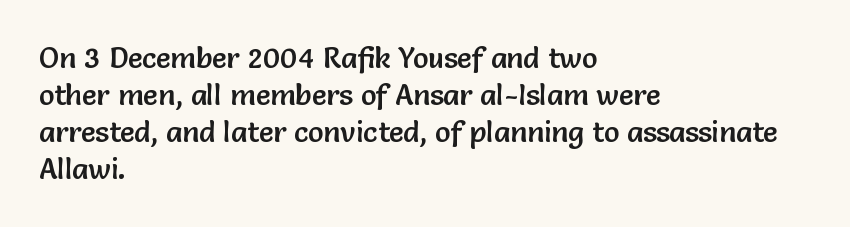
The image shows 29 px sans-serif type, upright; set left-aligned, normal line spacing (1.28x), normal letter spacing, not underlined; low stroke contrast and a medium x-height.
